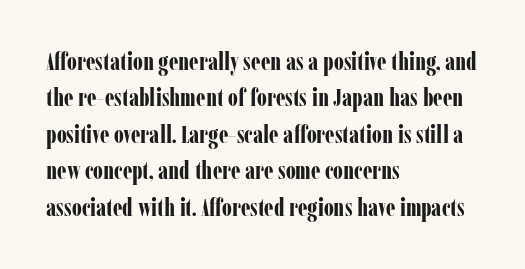
The letters are bold, with thick, heavy strokes. If you measured baseline to baseline, you'd find a middling distance. Posture: straight, roman, zero tilt. No word sits above an underline.
